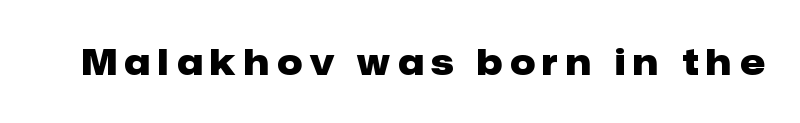
Q: Is the text bold? A: Yes.
Q: Is the text italic (slanted)? A: No, it is upright.
Q: Is the typeface a serif or a sans-serif typeface? A: Sans-serif.
Q: Is the text underlined? A: No.
Q: Is the spacing between letters normal or unusually wide? A: Unusually wide.
Q: Width (condensed, normal, or wide)? A: Normal.
Q: Stroke contrast? A: Low.
Q: x-height? A: Medium.
Q: Monospaced? A: No.
